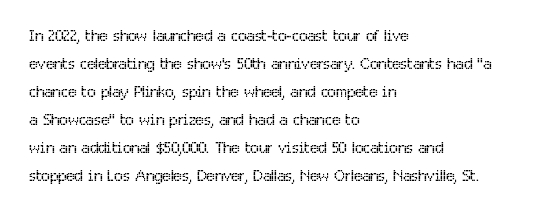
Q: Is the text bold? A: No.
Q: Is the text italic (slanted)? A: No, it is upright.
Q: Is the text underlined? A: No.
Q: How is the paragraph aligned? A: Left-aligned.
Q: Is the spacing between letters normal or unusually wide? A: Normal.
Q: Is the spacing between lines tight, normal or loose? A: Normal.
